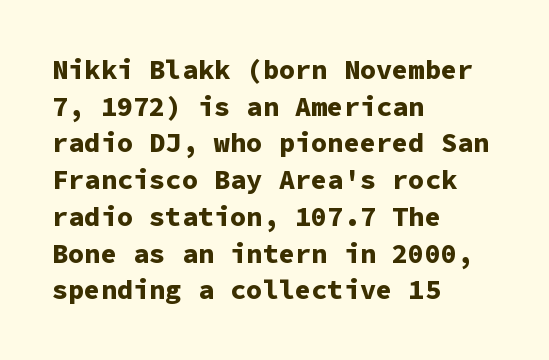
Casual observation: everything's shoved over to the left. Look at the tracking — it's just the regular setting, nothing added. The rendering uses a moderate line-height, typical for paragraphs. Decoration check: the copy has no underline. The face used here has the dense, thick strokes of a bold. The typography opts for an upright posture over an oblique one.
